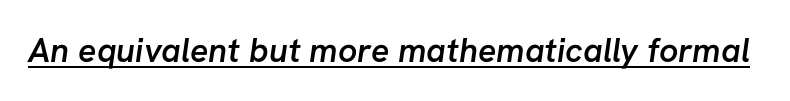
The image shows 34 px semibold sans-serif type; set normal letter spacing, underlined; low stroke contrast and a medium x-height.
